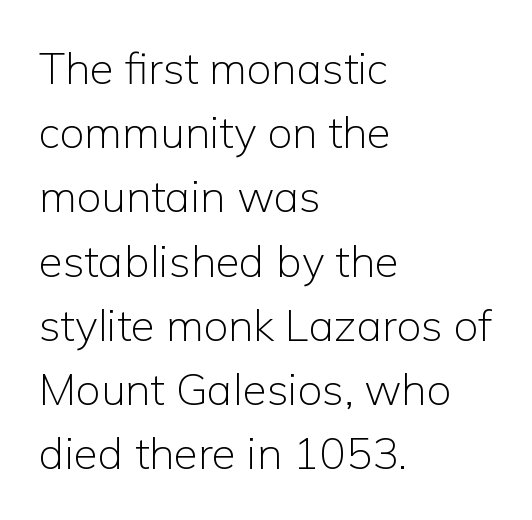
The rendering shows plain stroke endings on the letterforms — a sans-serif design. Character widths vary here, with narrow letters taking less room than wide ones. These lines keep a tight, regular rhythm from letter to letter. The font is comparable to plain body text, perhaps lighter.
